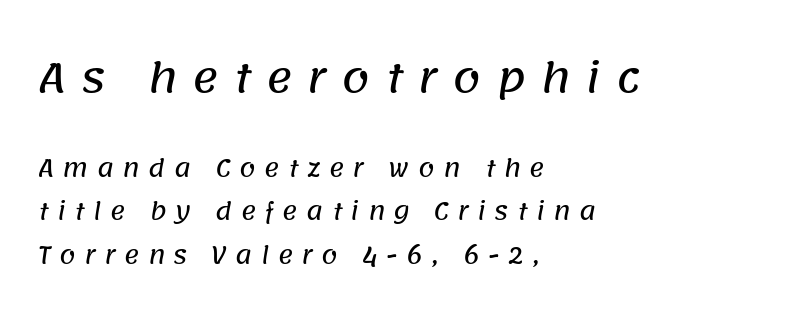
The image shows 40 px sans-serif type; set left-aligned, line spacing 1.88x, unusually wide letter spacing (+0.37 em), not underlined; the first (top) block is 1.74x larger; low stroke contrast and a large x-height.
